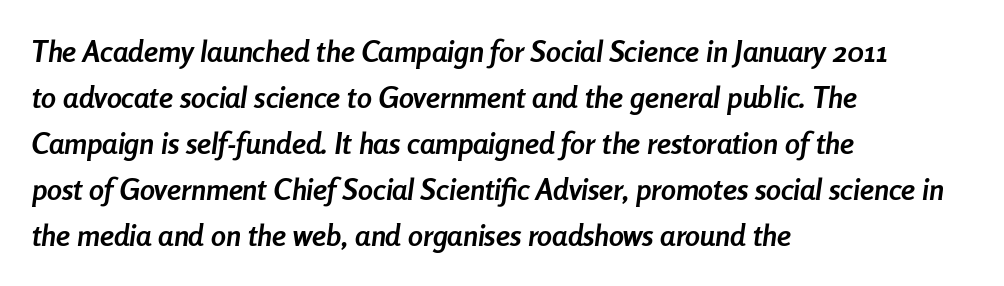
The image shows 30 px semibold, condensed type, italic (leaning right); set left-aligned, normal line spacing (1.53x), normal letter spacing, not underlined; low stroke contrast and a medium x-height.
